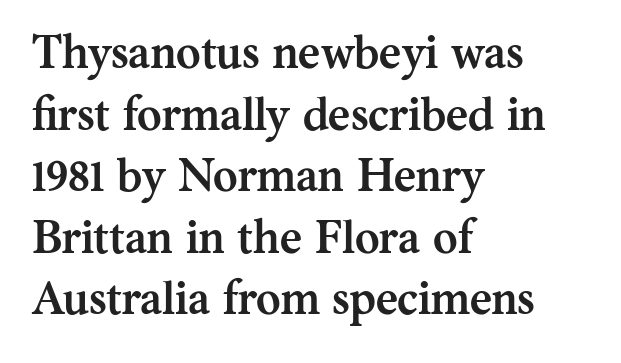
The image shows 47 px semibold serif type, upright; set left-aligned, normal line spacing (1.31x), normal letter spacing, not underlined; medium stroke contrast and a medium x-height.
